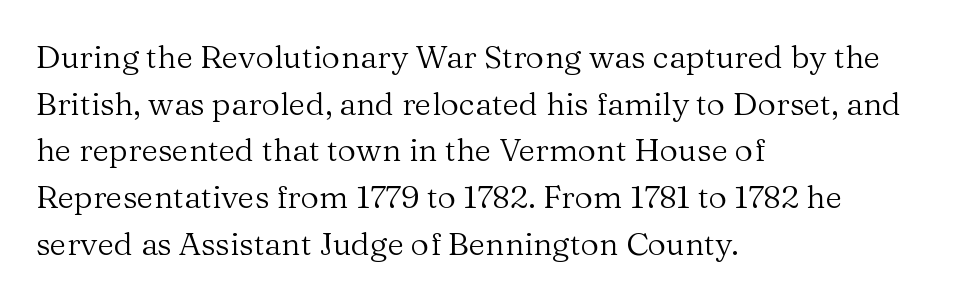
Q: Is the text bold? A: No.
Q: Is the text italic (slanted)? A: No, it is upright.
Q: Is the typeface a serif or a sans-serif typeface? A: Serif.
Q: Is the text underlined? A: No.
Q: How is the paragraph aligned? A: Left-aligned.
Q: Is the spacing between letters normal or unusually wide? A: Normal.
Q: Is the spacing between lines tight, normal or loose? A: Normal.
Q: Width (condensed, normal, or wide)? A: Normal.
Q: Stroke contrast? A: Medium.
Q: x-height? A: Medium.
Q: Monospaced? A: No.
